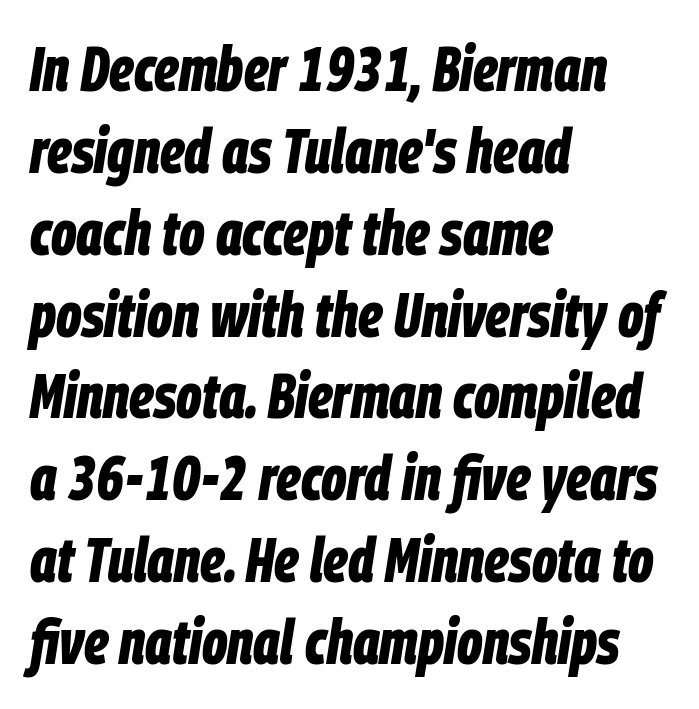
The image shows 62 px bold, condensed type, italic (leaning right); set left-aligned, normal line spacing (1.32x), normal letter spacing, not underlined; low stroke contrast and a large x-height.
